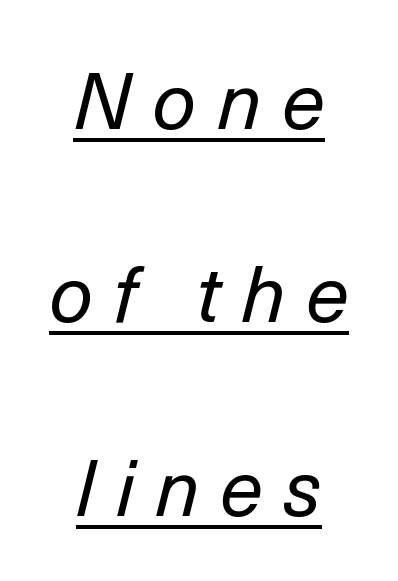
Between one letter and the next there's a generous, obvious gap. Students, observe: this is what heavily led, spacious text looks like. Every word sits above its own underline. You could not count columns in this text — the font is proportionally spaced.
